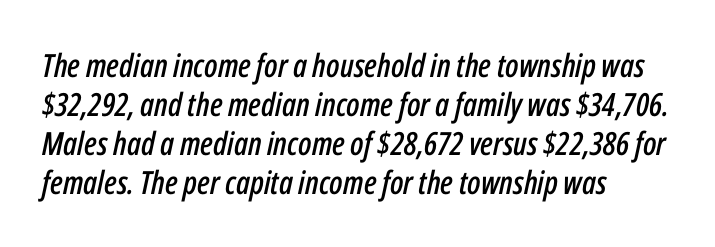
The letterforms sit shoulder to shoulder at normal distance. Every character sits at an angle, as italics do. If you drew a ruler down the left edge, every line would touch it. The passage shown is not underscored anywhere. The letters advance in unequal steps, a hallmark of proportional type.
